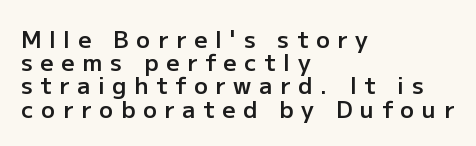
{"italic": "no", "bold": "semi", "underline": "no", "align": "left", "line_spacing": "tight", "line_spacing_ratio": 1.01, "letter_spacing": "wide", "letter_spacing_em": 0.34, "glyph_px": 23}
